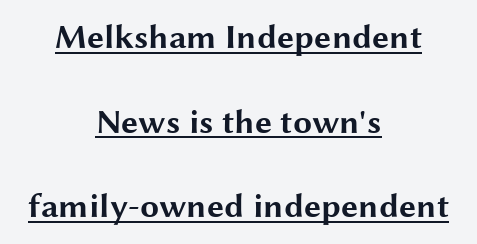
The image shows 34 px bold, wide sans-serif type, upright; set centered, loose line spacing (2.49x), normal letter spacing, underlined; medium stroke contrast and a medium x-height.
